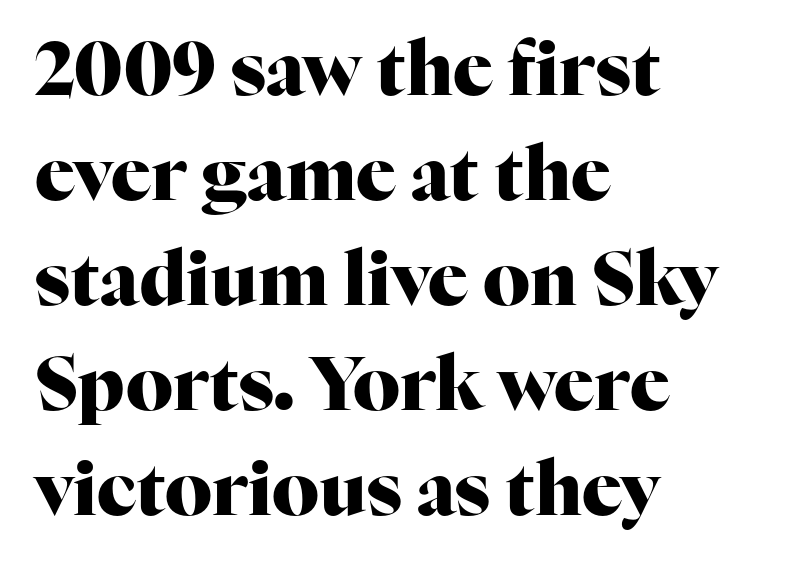
Q: Is the text bold? A: Yes.
Q: Is the text italic (slanted)? A: No, it is upright.
Q: Is the typeface a serif or a sans-serif typeface? A: Serif.
Q: Is the text underlined? A: No.
Q: How is the paragraph aligned? A: Left-aligned.
Q: Is the spacing between letters normal or unusually wide? A: Normal.
Q: Is the spacing between lines tight, normal or loose? A: Normal.
Q: Width (condensed, normal, or wide)? A: Normal.
Q: Stroke contrast? A: High.
Q: x-height? A: Medium.
Q: Monospaced? A: No.
